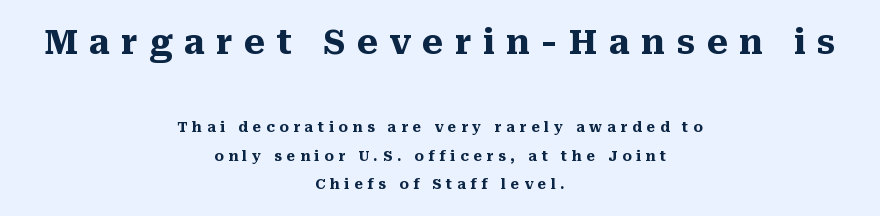
The words here are not underlined. The characters display serif detailing at their extremities. The whitespace from short lines is split evenly between both sides. Heft: maximum for text — a bold. Proportional: the letters do not fall into vertical columns.
